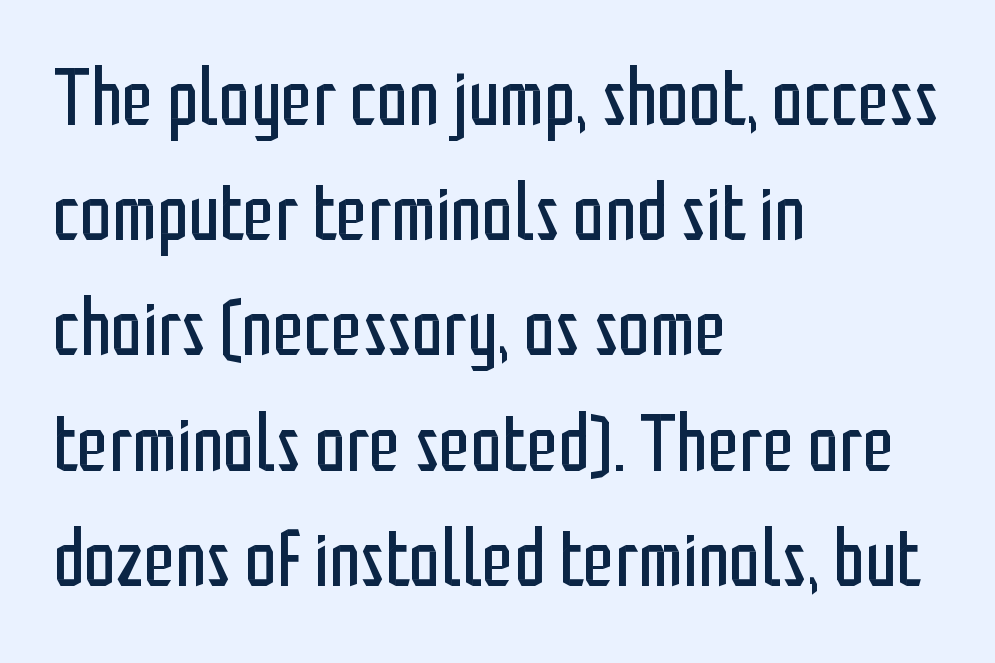
{"serif": "no", "italic": "no", "bold": "no", "weight": "regular", "width": "condensed", "stroke_contrast": "low", "x_height": "medium", "monospaced": "no", "underline": "no", "align": "left", "line_spacing": "normal", "line_spacing_ratio": 1.44, "letter_spacing": "normal", "letter_spacing_em": 0.0, "glyph_px": 80}
